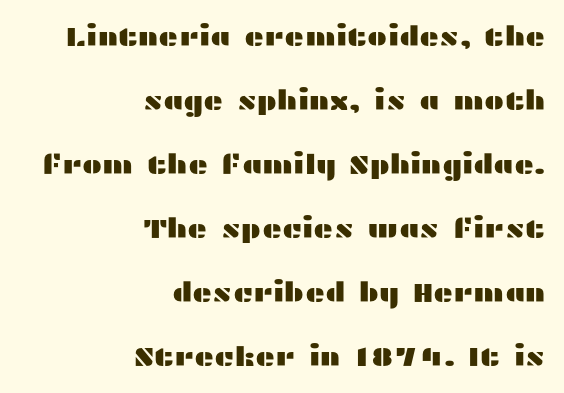
Q: Is the text italic (slanted)? A: No, it is upright.
Q: Is the text underlined? A: No.
Q: How is the paragraph aligned? A: Right-aligned.
Q: Is the spacing between letters normal or unusually wide? A: Normal.
Q: Is the spacing between lines tight, normal or loose? A: Loose.
